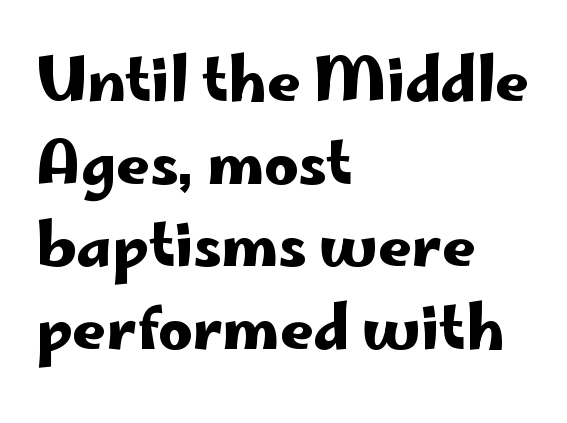
{"serif": "no", "italic": "no", "width": "wide", "stroke_contrast": "low", "x_height": "small", "monospaced": "no", "underline": "no", "align": "left", "line_spacing": "normal", "line_spacing_ratio": 1.4, "letter_spacing": "normal", "letter_spacing_em": 0.0, "glyph_px": 59}
